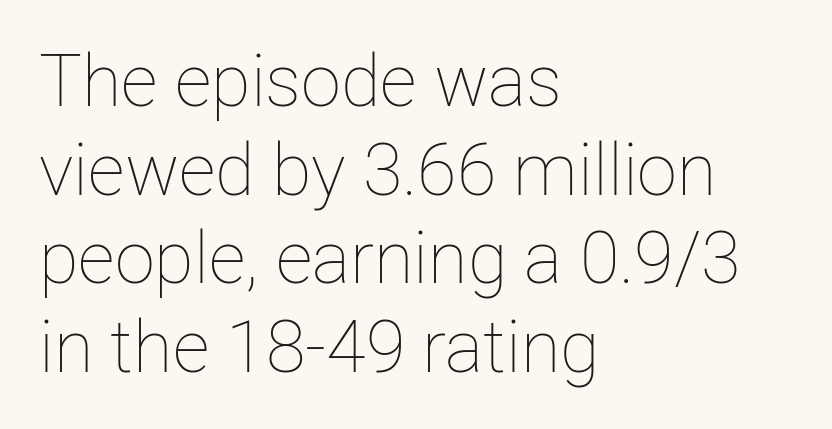
Letters rest on an invisible, unmarked baseline. Proportional: the letters do not fall into vertical columns. Observe the ordinary spacing: letters are neighbours, not strangers. Reading down the block, your eye returns to a fixed left position each line.
